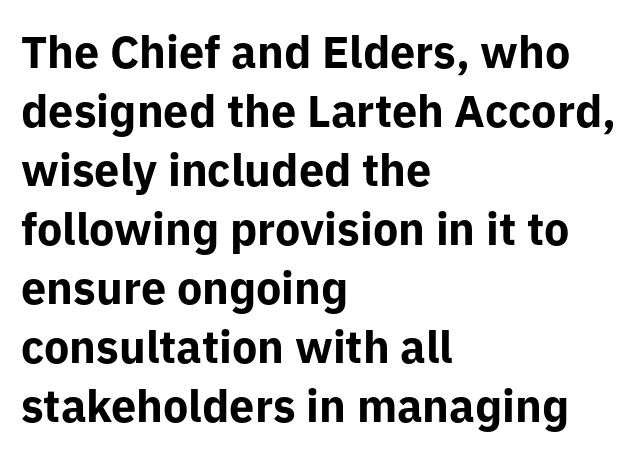
{"serif": "no", "italic": "no", "bold": "yes", "weight": "bold", "width": "normal", "stroke_contrast": "low", "x_height": "medium", "monospaced": "no", "underline": "no", "align": "left", "line_spacing": "normal", "line_spacing_ratio": 1.31, "letter_spacing": "normal", "letter_spacing_em": 0.0, "glyph_px": 45}
